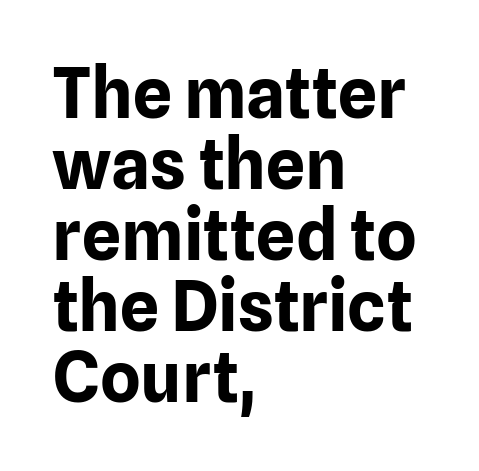
{"serif": "no", "italic": "no", "bold": "yes", "weight": "bold", "width": "normal", "stroke_contrast": "low", "x_height": "medium", "monospaced": "no", "underline": "no", "align": "left", "line_spacing": "tight", "line_spacing_ratio": 1.03, "letter_spacing": "normal", "letter_spacing_em": 0.0, "glyph_px": 69}
